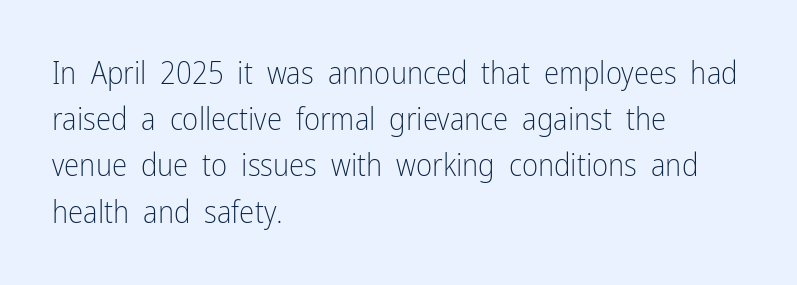
Q: Is the text bold? A: No.
Q: Is the text italic (slanted)? A: No, it is upright.
Q: Is the typeface a serif or a sans-serif typeface? A: Sans-serif.
Q: Is the text underlined? A: No.
Q: How is the paragraph aligned? A: Left-aligned.
Q: Is the spacing between letters normal or unusually wide? A: Normal.
Q: Is the spacing between lines tight, normal or loose? A: Normal.
Q: Width (condensed, normal, or wide)? A: Condensed.
Q: Stroke contrast? A: Low.
Q: x-height? A: Medium.
Q: Monospaced? A: No.
